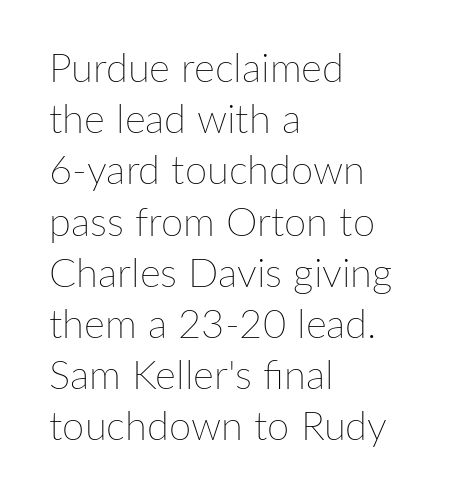
The image shows 40 px thin type, upright; set left-aligned, normal line spacing (1.28x), normal letter spacing, not underlined; low stroke contrast and a medium x-height.
